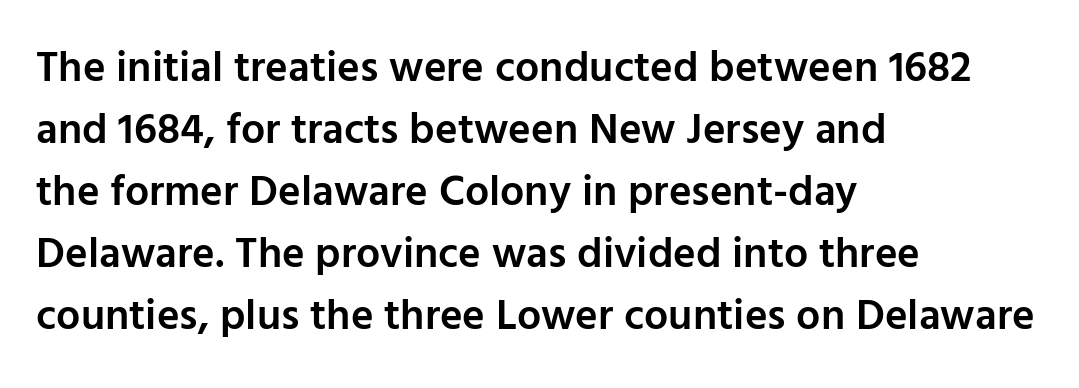
Q: Is the text bold? A: Semi-bold.
Q: Is the text italic (slanted)? A: No, it is upright.
Q: Is the typeface a serif or a sans-serif typeface? A: Sans-serif.
Q: Is the text underlined? A: No.
Q: How is the paragraph aligned? A: Left-aligned.
Q: Is the spacing between letters normal or unusually wide? A: Normal.
Q: Is the spacing between lines tight, normal or loose? A: Normal.
Q: Width (condensed, normal, or wide)? A: Normal.
Q: Stroke contrast? A: Low.
Q: x-height? A: Medium.
Q: Monospaced? A: No.
